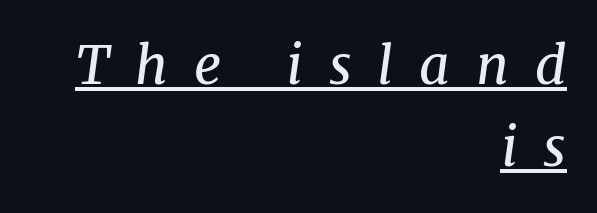
Q: Is the text bold? A: No.
Q: Is the text italic (slanted)? A: Yes, it leans right by about 8 degrees.
Q: Is the typeface a serif or a sans-serif typeface? A: Serif.
Q: Is the text underlined? A: Yes.
Q: How is the paragraph aligned? A: Right-aligned.
Q: Is the spacing between letters normal or unusually wide? A: Unusually wide.
Q: Is the spacing between lines tight, normal or loose? A: Normal.
Q: Width (condensed, normal, or wide)? A: Normal.
Q: Stroke contrast? A: Medium.
Q: x-height? A: Medium.
Q: Monospaced? A: No.
